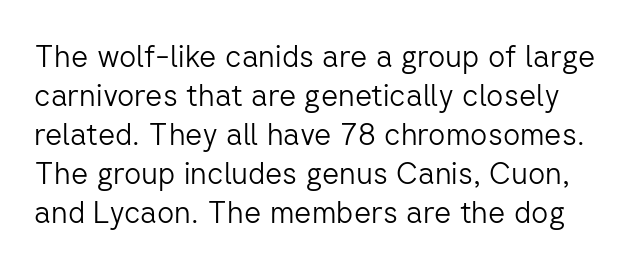
{"serif": "no", "italic": "no", "bold": "no", "weight": "light", "width": "normal", "stroke_contrast": "low", "x_height": "medium", "monospaced": "no", "underline": "no", "line_spacing": "normal", "line_spacing_ratio": 1.3, "letter_spacing": "normal", "letter_spacing_em": 0.0, "glyph_px": 30}
